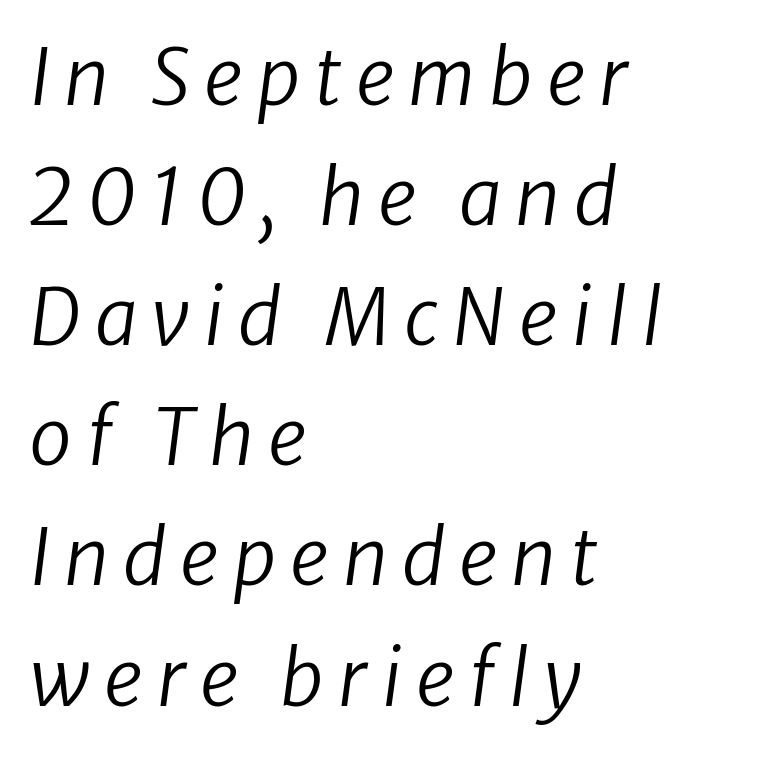
{"serif": "no", "bold": "no", "weight": "regular", "width": "normal", "stroke_contrast": "low", "x_height": "medium", "monospaced": "no", "underline": "no", "align": "left", "line_spacing": "normal", "line_spacing_ratio": 1.56, "glyph_px": 77}
